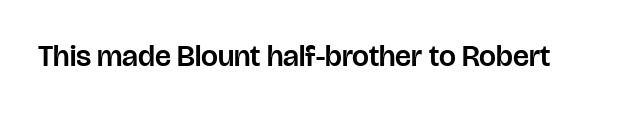
Q: Is the text italic (slanted)? A: No, it is upright.
Q: Is the typeface a serif or a sans-serif typeface? A: Sans-serif.
Q: Is the text underlined? A: No.
Q: Is the spacing between letters normal or unusually wide? A: Normal.
Q: Width (condensed, normal, or wide)? A: Normal.
Q: Stroke contrast? A: Low.
Q: x-height? A: Large.
Q: Monospaced? A: No.
